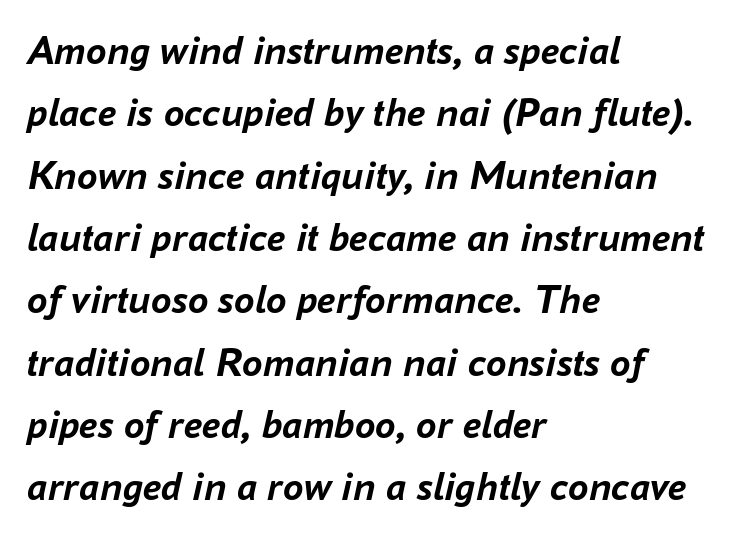
{"italic": "yes", "lean": "right", "slant_degrees": 16, "bold": "yes", "weight": "semibold", "width": "normal", "stroke_contrast": "low", "x_height": "medium", "monospaced": "no", "underline": "no", "align": "left", "line_spacing": "normal", "line_spacing_ratio": 1.52, "letter_spacing": "normal", "letter_spacing_em": 0.0, "glyph_px": 41}
